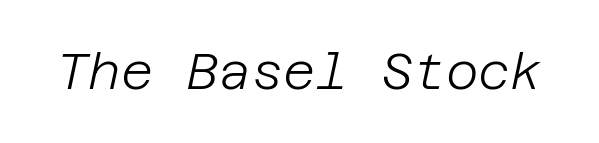
The image shows 50 px light type, italic (leaning right); set normal letter spacing, not underlined; low stroke contrast and a large x-height.
